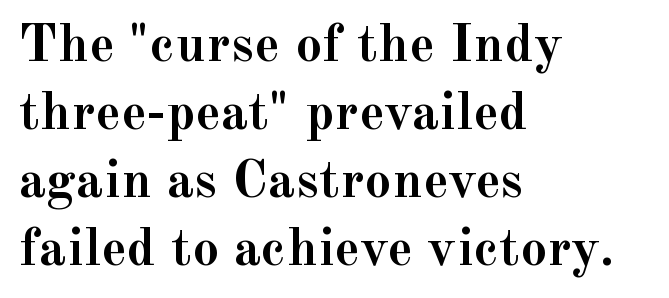
The image shows 54 px semibold serif type, upright; set left-aligned, normal line spacing (1.26x), normal letter spacing, not underlined; a small x-height.
